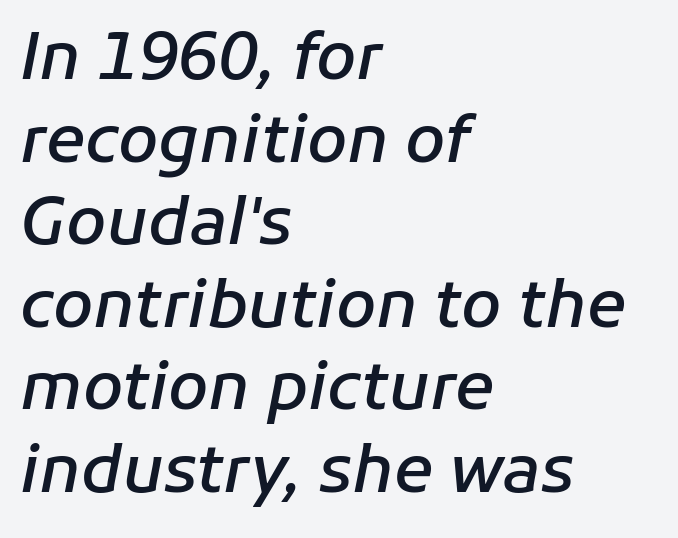
Q: Is the text bold? A: Semi-bold.
Q: Is the text italic (slanted)? A: Yes, it leans right by about 11 degrees.
Q: Is the text underlined? A: No.
Q: How is the paragraph aligned? A: Left-aligned.
Q: Is the spacing between letters normal or unusually wide? A: Normal.
Q: Is the spacing between lines tight, normal or loose? A: Normal.
Q: Width (condensed, normal, or wide)? A: Normal.
Q: Stroke contrast? A: Low.
Q: x-height? A: Medium.
Q: Monospaced? A: No.
